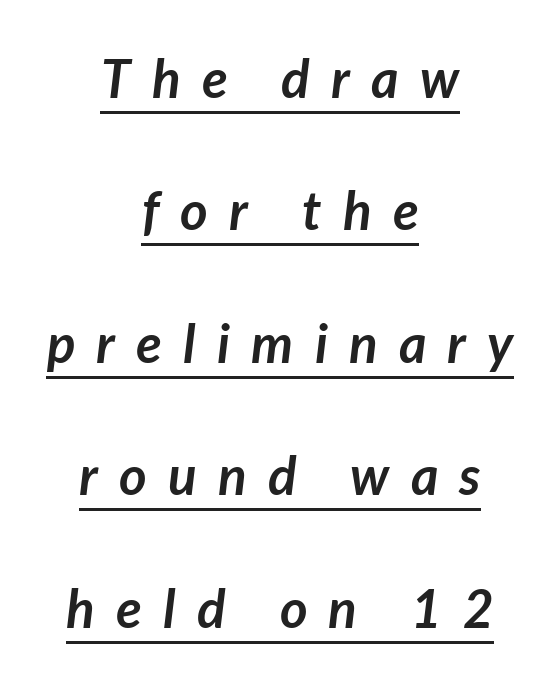
The image shows 53 px semibold type, italic (leaning right); set centered, loose line spacing (2.5x), unusually wide letter spacing (+0.4 em), underlined; low stroke contrast and a medium x-height.
